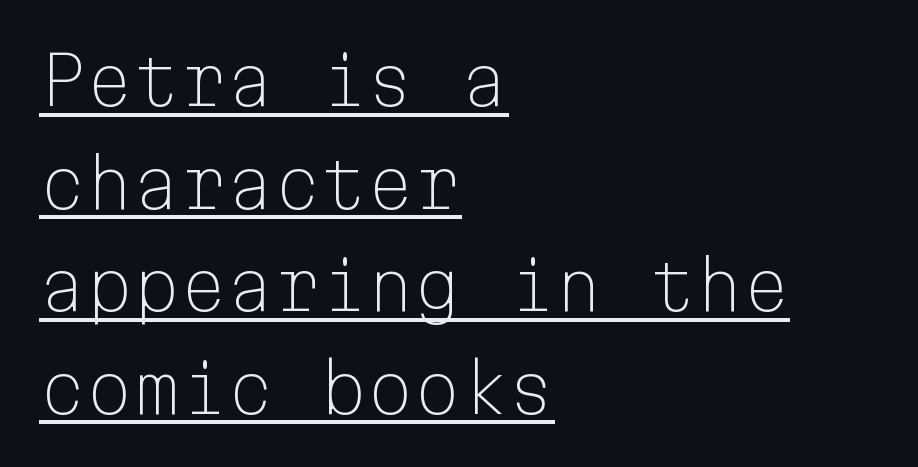
The image shows 67 px light sans-serif type, upright, monospaced; set left-aligned, normal line spacing (1.53x), normal letter spacing, underlined; low stroke contrast and a medium x-height.
